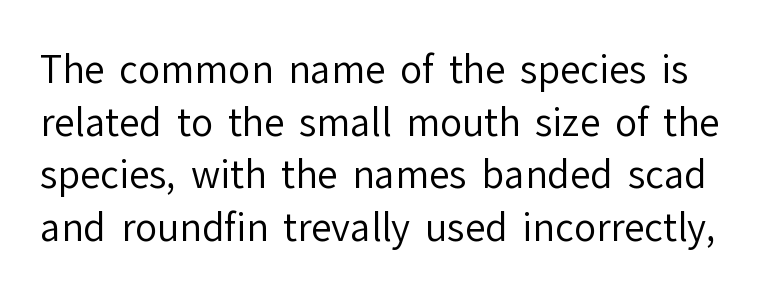
{"serif": "no", "italic": "no", "bold": "no", "weight": "regular", "width": "normal", "stroke_contrast": "low", "x_height": "medium", "monospaced": "no", "underline": "no", "line_spacing": "normal", "line_spacing_ratio": 1.42, "letter_spacing": "normal", "letter_spacing_em": 0.0, "glyph_px": 37}
